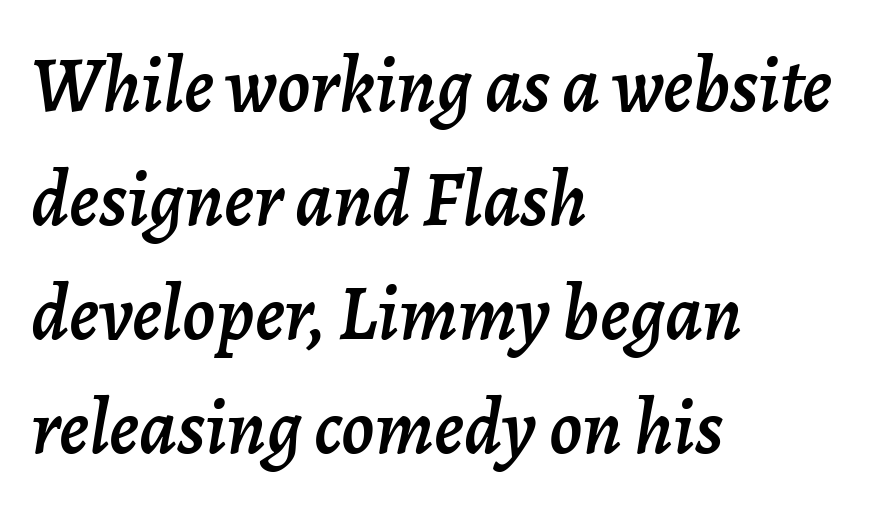
The image shows 78 px text type, italic (leaning right); set left-aligned, normal line spacing (1.46x), normal letter spacing, not underlined; low stroke contrast and a medium x-height.
